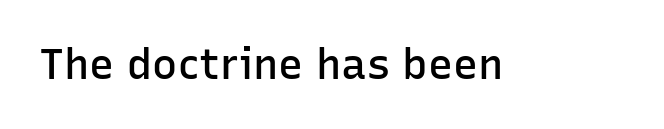
The image shows 42 px semibold sans-serif type, upright; set normal letter spacing, not underlined; low stroke contrast and a medium x-height.
